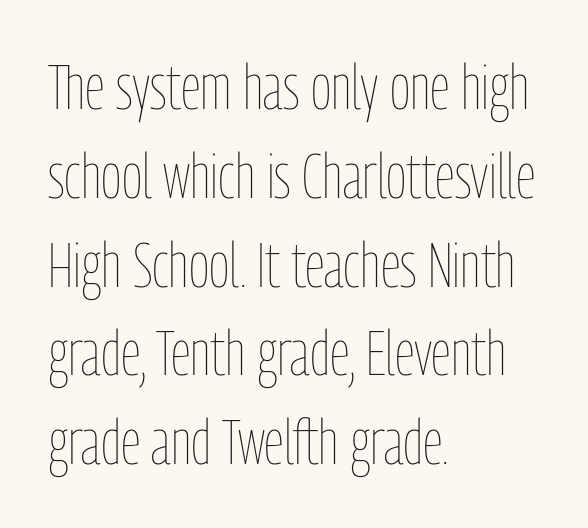
The image shows 63 px thin, condensed type, upright; set left-aligned, normal line spacing (1.41x), normal letter spacing, not underlined; low stroke contrast and a medium x-height.
